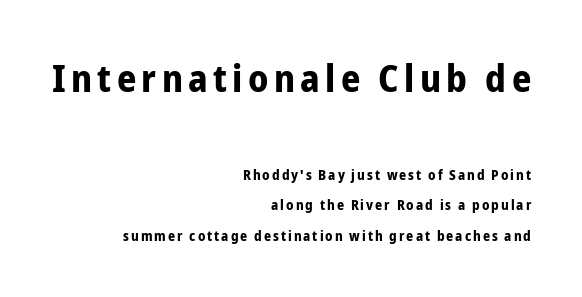
{"serif": "no", "italic": "no", "bold": "yes", "weight": "bold", "width": "condensed", "stroke_contrast": "low", "x_height": "medium", "monospaced": "no", "underline": "no", "align": "right", "line_spacing": "loose", "line_spacing_ratio": 2.19, "larger_block": "first", "size_ratio": 2.71, "glyph_px": 38}
